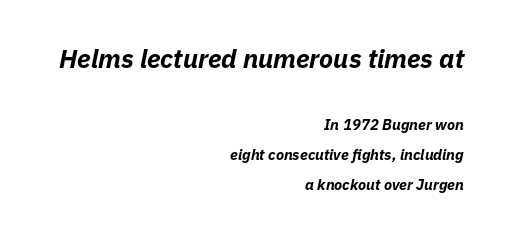
The image shows 26 px bold type, italic (leaning right); set right-aligned, loose line spacing (2.01x), normal letter spacing, not underlined; the first (top) block is 1.73x larger.
